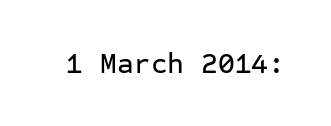
The image shows 29 px sans-serif type, upright, monospaced; set normal letter spacing, not underlined; low stroke contrast and a medium x-height.
